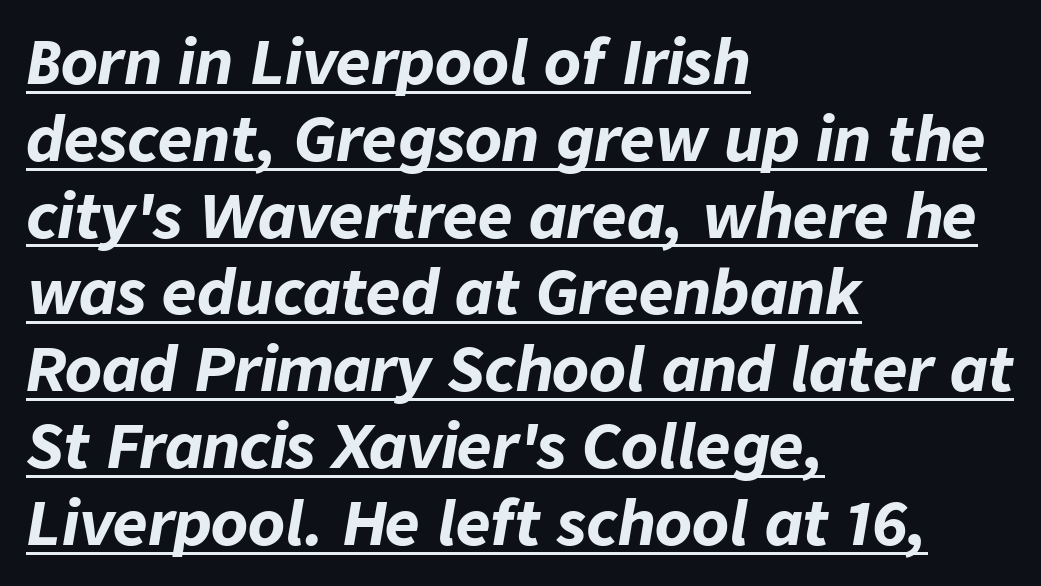
Q: Is the text bold? A: Yes.
Q: Is the text italic (slanted)? A: Yes, it leans right by about 9 degrees.
Q: Is the text underlined? A: Yes.
Q: How is the paragraph aligned? A: Left-aligned.
Q: Is the spacing between letters normal or unusually wide? A: Normal.
Q: Is the spacing between lines tight, normal or loose? A: Normal.
Q: Width (condensed, normal, or wide)? A: Normal.
Q: Stroke contrast? A: Low.
Q: x-height? A: Medium.
Q: Monospaced? A: No.
